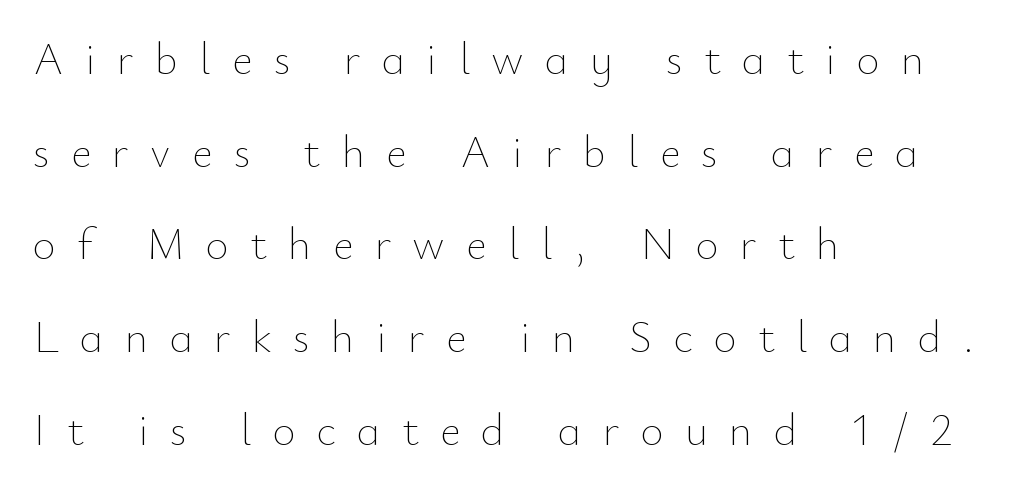
{"italic": "no", "bold": "no", "weight": "thin", "width": "normal", "stroke_contrast": "low", "x_height": "small", "monospaced": "no", "underline": "no", "align": "left", "line_spacing": "loose", "line_spacing_ratio": 2.06, "letter_spacing": "wide", "letter_spacing_em": 0.47, "glyph_px": 45}
